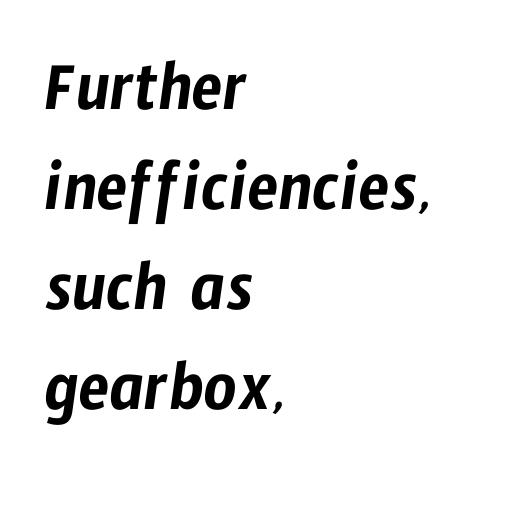
The setting favours the left margin, as ordinary paragraphs usually do. Nothing sits at the stroke ends, so this counts as sans-serif. What's the leading like? Ordinary, nothing unusual. The rendering uses natural spacing where letterforms have individual widths. Underline: absent.
